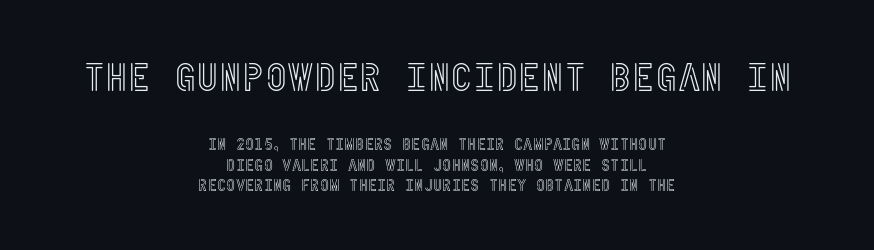
The image shows 39 px condensed type, upright; set centered, normal line spacing (1.28x), normal letter spacing, not underlined; the first (top) block is 2.44x larger; a large x-height.
